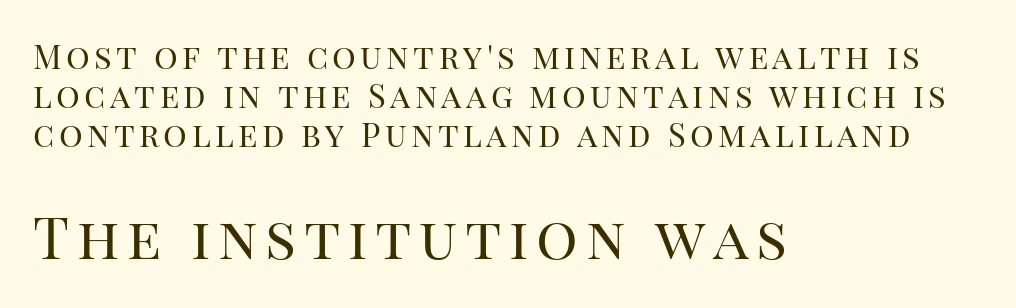
Which of the two is more prominent by size? The second, at the bottom. Character widths vary here, with narrow letters taking less room than wide ones. The typeface has the unassuming heft of standard copy or less. The paragraph shown leans on its left margin.
